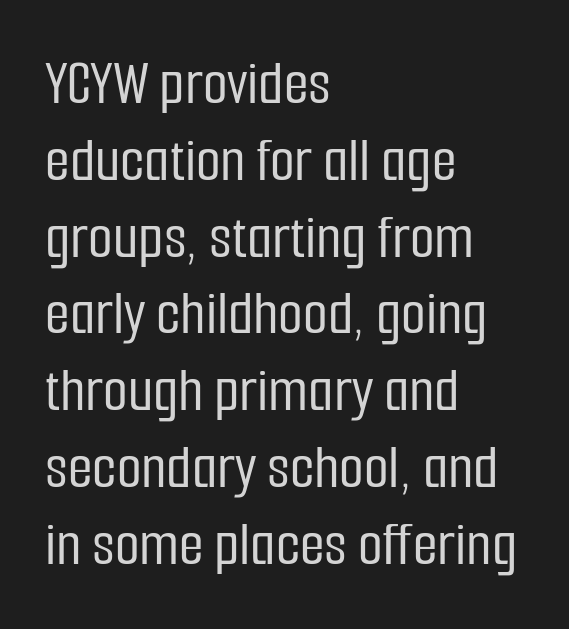
Q: Is the text italic (slanted)? A: No, it is upright.
Q: Is the typeface a serif or a sans-serif typeface? A: Sans-serif.
Q: Is the text underlined? A: No.
Q: How is the paragraph aligned? A: Left-aligned.
Q: Is the spacing between letters normal or unusually wide? A: Normal.
Q: Width (condensed, normal, or wide)? A: Condensed.
Q: Stroke contrast? A: Low.
Q: x-height? A: Medium.
Q: Monospaced? A: No.
